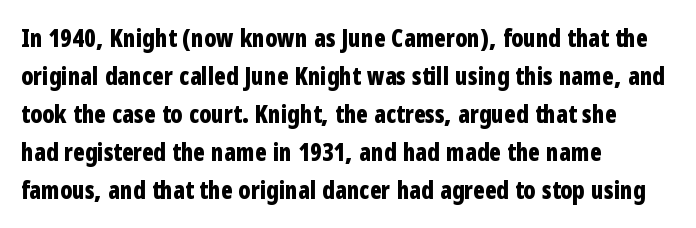
The image shows 24 px bold type, upright; set left-aligned, normal line spacing (1.58x), normal letter spacing, not underlined.
